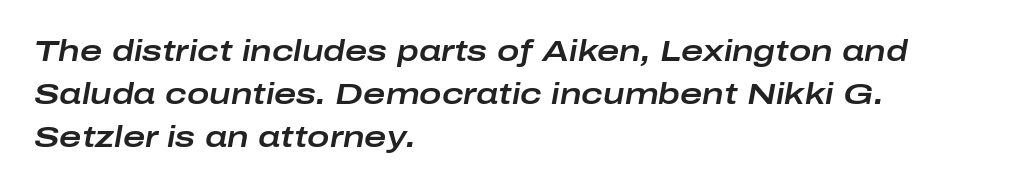
{"italic": "yes", "lean": "right", "slant_degrees": 10, "width": "wide", "stroke_contrast": "low", "x_height": "medium", "monospaced": "no", "underline": "no", "align": "left", "line_spacing": "normal", "line_spacing_ratio": 1.44, "letter_spacing": "normal", "letter_spacing_em": 0.0, "glyph_px": 30}
